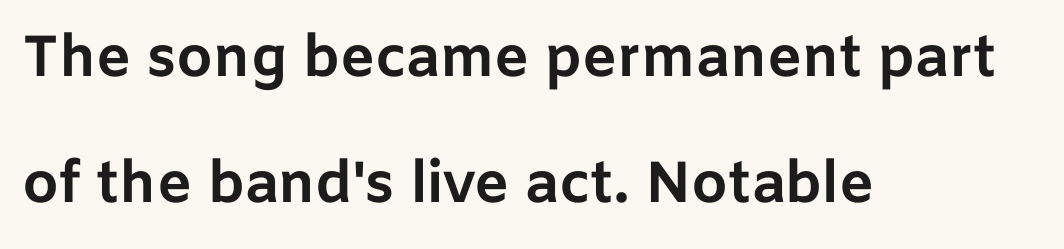
Q: Is the text bold? A: Yes.
Q: Is the text italic (slanted)? A: No, it is upright.
Q: Is the typeface a serif or a sans-serif typeface? A: Sans-serif.
Q: Is the text underlined? A: No.
Q: How is the paragraph aligned? A: Left-aligned.
Q: Is the spacing between letters normal or unusually wide? A: Normal.
Q: Is the spacing between lines tight, normal or loose? A: Loose.
Q: Width (condensed, normal, or wide)? A: Normal.
Q: Stroke contrast? A: Low.
Q: x-height? A: Medium.
Q: Monospaced? A: No.
